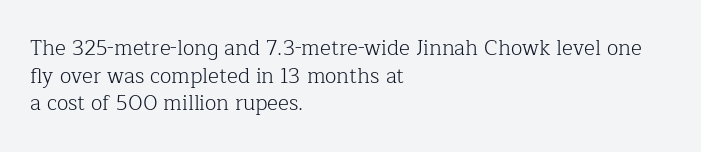
{"italic": "no", "bold": "no", "underline": "no", "align": "left", "line_spacing": "normal", "line_spacing_ratio": 1.32, "letter_spacing": "normal", "letter_spacing_em": 0.0, "glyph_px": 21}
